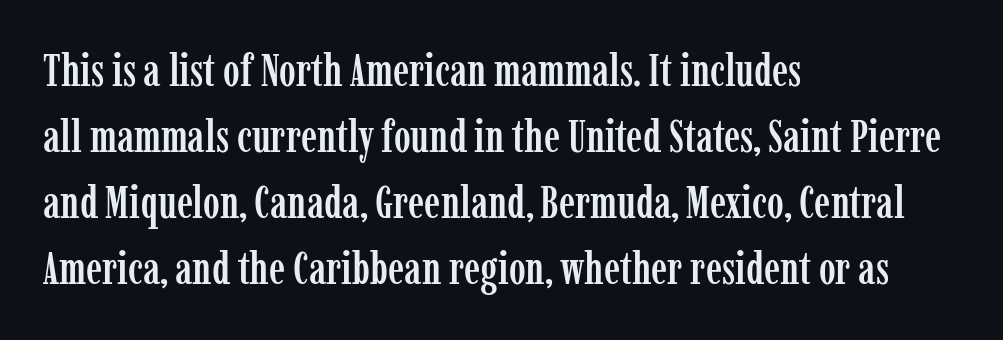
Little horizontal feet cap the strokes, marking this as serif type. Notice how descenders clear the ascenders below comfortably — that's standard leading. Posture: vertical. Nobody touched the tracking dial on this one. The rendering uses natural spacing where letterforms have individual widths. This rendering features lettering with no underline.
